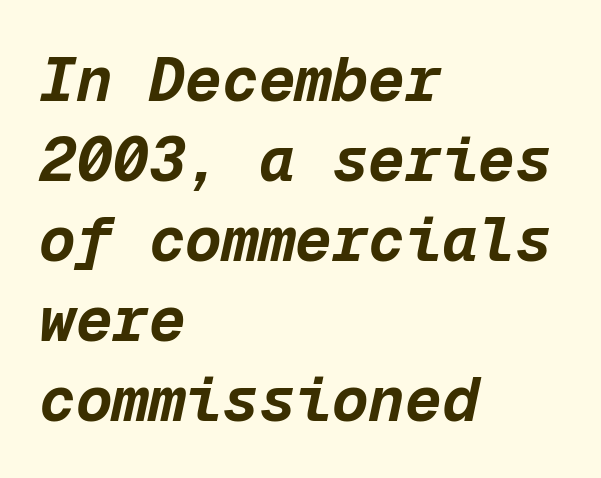
Here the designer chose a console-style face with uniform glyph widths. No extra tracking has been applied to these lines. Lines of text with bare space underneath. You can tell it's italic because the verticals aren't actually vertical. The vertical gap from one line to the next is medium.
